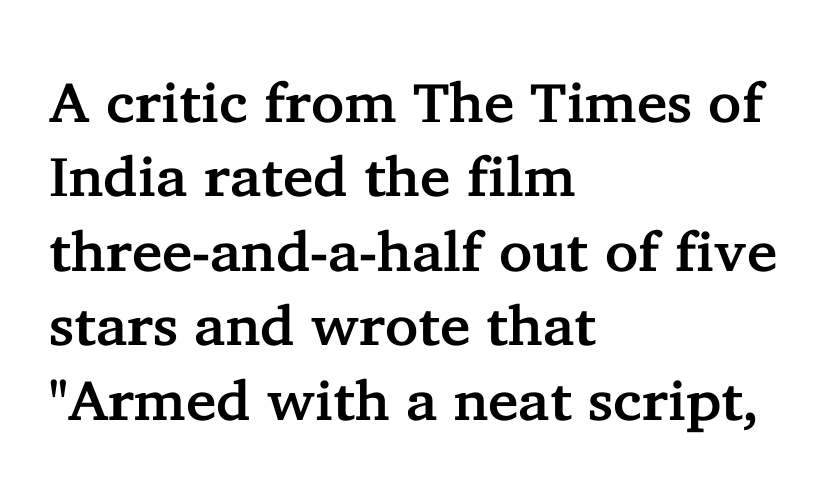
Q: Is the text italic (slanted)? A: No, it is upright.
Q: Is the typeface a serif or a sans-serif typeface? A: Serif.
Q: Is the text underlined? A: No.
Q: How is the paragraph aligned? A: Left-aligned.
Q: Is the spacing between letters normal or unusually wide? A: Normal.
Q: Is the spacing between lines tight, normal or loose? A: Normal.
Q: Width (condensed, normal, or wide)? A: Normal.
Q: Stroke contrast? A: Low.
Q: x-height? A: Medium.
Q: Monospaced? A: No.
